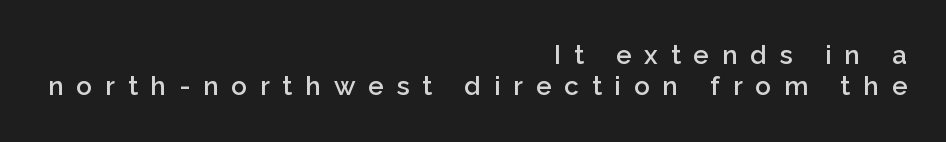
Q: Is the text bold? A: Semi-bold.
Q: Is the text italic (slanted)? A: No, it is upright.
Q: Is the text underlined? A: No.
Q: How is the paragraph aligned? A: Right-aligned.
Q: Is the spacing between letters normal or unusually wide? A: Unusually wide.
